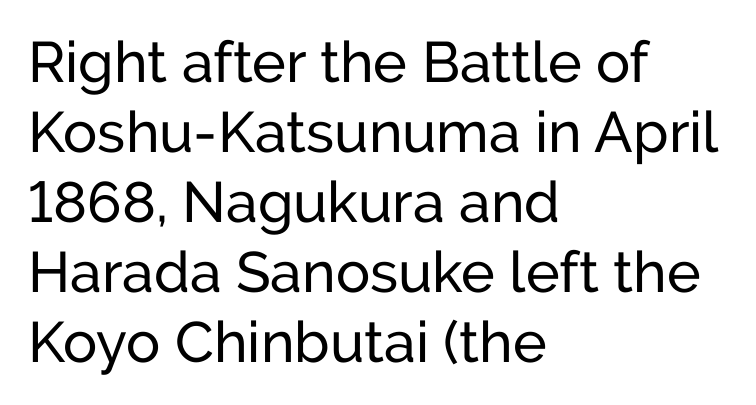
{"serif": "no", "italic": "no", "bold": "no", "weight": "regular", "width": "normal", "stroke_contrast": "low", "x_height": "medium", "monospaced": "no", "underline": "no", "align": "left", "line_spacing_ratio": 1.23, "letter_spacing": "normal", "letter_spacing_em": 0.0, "glyph_px": 57}
